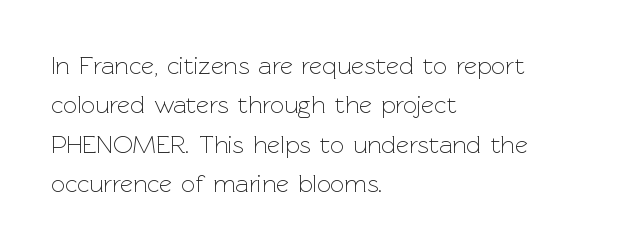
This block has exactly the height ordinary leading produces. Heft: none added — not bold. The face used here is rendered with its standard letterfit. Horizontally, the lines are justified to the leading edge only.
